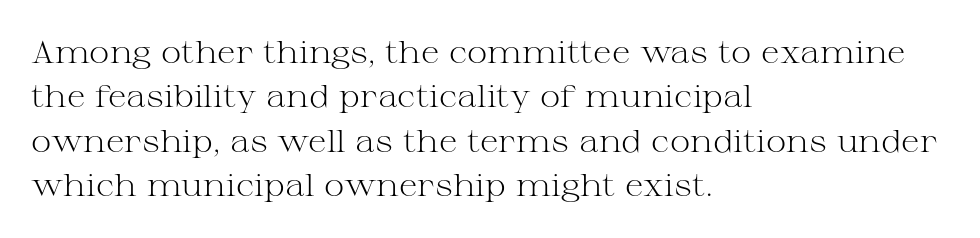
{"serif": "yes", "italic": "no", "bold": "no", "weight": "light", "width": "wide", "stroke_contrast": "medium", "x_height": "medium", "monospaced": "no", "underline": "no", "align": "left", "line_spacing": "normal", "line_spacing_ratio": 1.43, "letter_spacing": "normal", "letter_spacing_em": 0.0, "glyph_px": 31}
